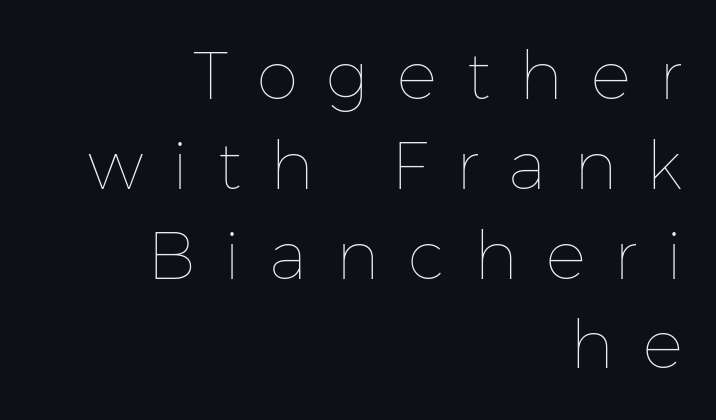
The image shows 67 px thin type, upright; set right-aligned, normal line spacing (1.34x), unusually wide letter spacing (+0.43 em), not underlined; low stroke contrast and a medium x-height.
